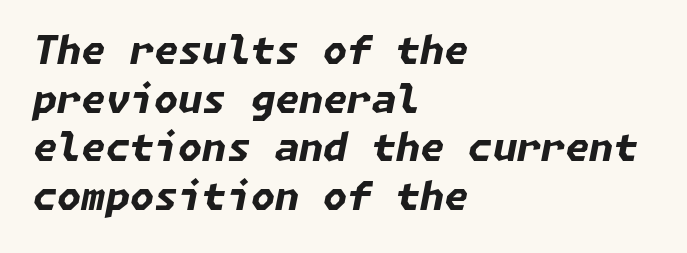
The image shows 39 px bold type, italic (leaning right); set left-aligned, normal line spacing (1.25x), normal letter spacing, not underlined; low stroke contrast and a medium x-height.
